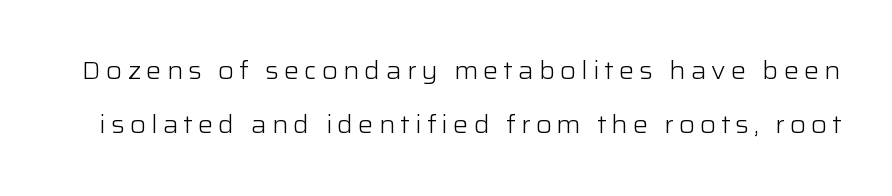
The image shows 24 px text type, upright; set loose line spacing (2.27x), unusually wide letter spacing (+0.21 em), not underlined.
